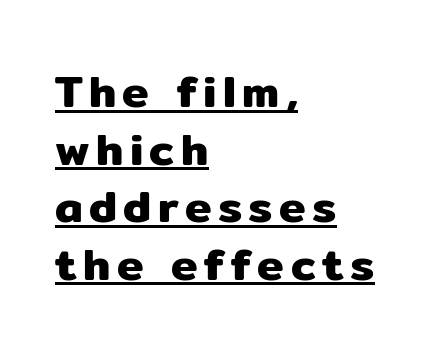
The image shows 45 px sans-serif type, upright; set left-aligned, normal line spacing (1.28x), underlined; low stroke contrast and a medium x-height.
